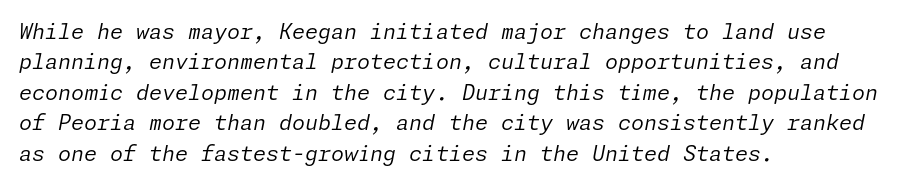
{"italic": "yes", "lean": "right", "slant_degrees": 11, "bold": "no", "underline": "no", "align": "left", "line_spacing": "normal", "line_spacing_ratio": 1.45, "letter_spacing": "normal", "letter_spacing_em": 0.0, "glyph_px": 21}
